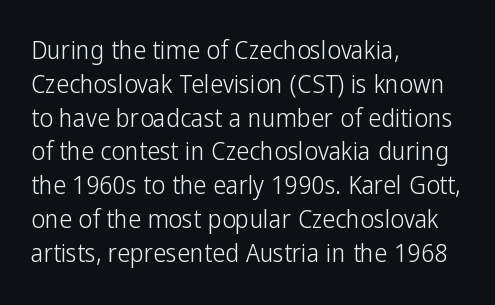
Q: Is the text bold? A: No.
Q: Is the text italic (slanted)? A: No, it is upright.
Q: Is the text underlined? A: No.
Q: How is the paragraph aligned? A: Left-aligned.
Q: Is the spacing between letters normal or unusually wide? A: Normal.
Q: Is the spacing between lines tight, normal or loose? A: Normal.
